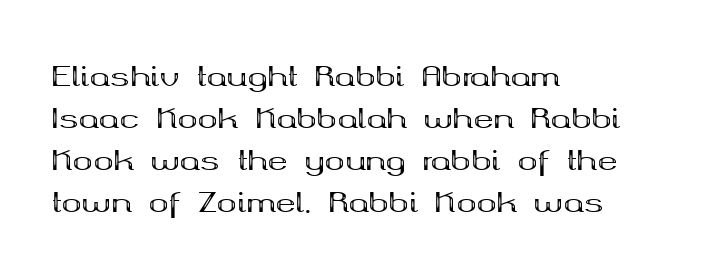
The image shows 27 px bold type, upright; set left-aligned, normal line spacing (1.56x), normal letter spacing, not underlined.
